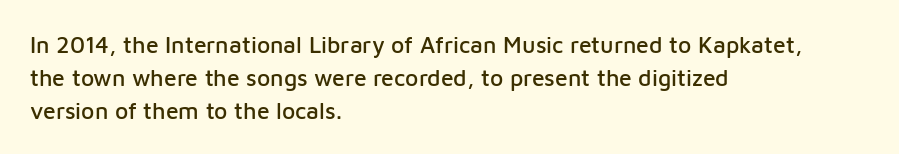
{"italic": "no", "underline": "no", "align": "left", "line_spacing": "normal", "line_spacing_ratio": 1.43, "letter_spacing": "normal", "letter_spacing_em": 0.0, "glyph_px": 23}
